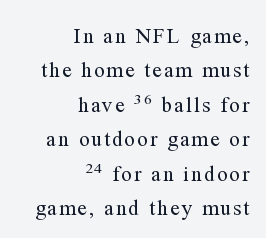
{"italic": "no", "bold": "no", "underline": "no", "align": "right", "line_spacing": "normal", "line_spacing_ratio": 1.64, "glyph_px": 21}
